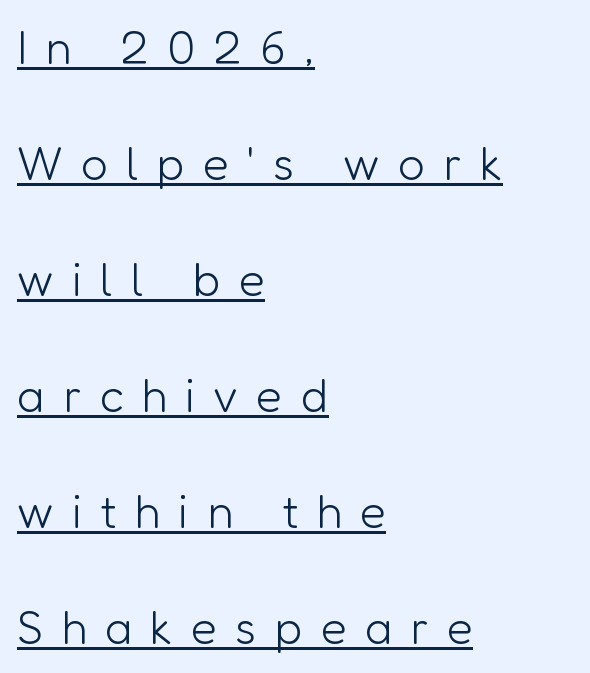
The image shows 47 px light sans-serif type, upright; set left-aligned, loose line spacing (2.47x), unusually wide letter spacing (+0.39 em), underlined; low stroke contrast and a medium x-height.
